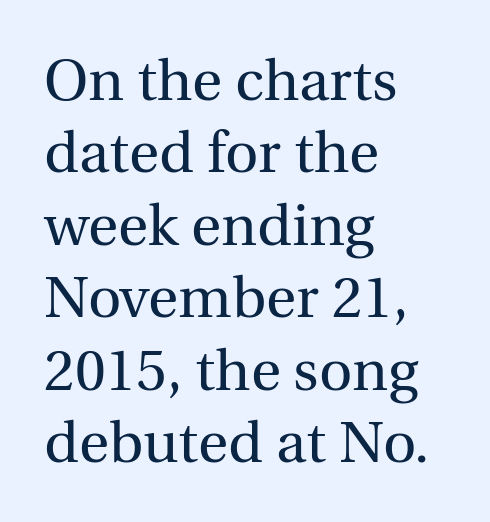
Q: Is the text bold? A: No.
Q: Is the text italic (slanted)? A: No, it is upright.
Q: Is the typeface a serif or a sans-serif typeface? A: Serif.
Q: Is the text underlined? A: No.
Q: How is the paragraph aligned? A: Left-aligned.
Q: Is the spacing between letters normal or unusually wide? A: Normal.
Q: Is the spacing between lines tight, normal or loose? A: Normal.
Q: Width (condensed, normal, or wide)? A: Normal.
Q: x-height? A: Medium.
Q: Monospaced? A: No.
